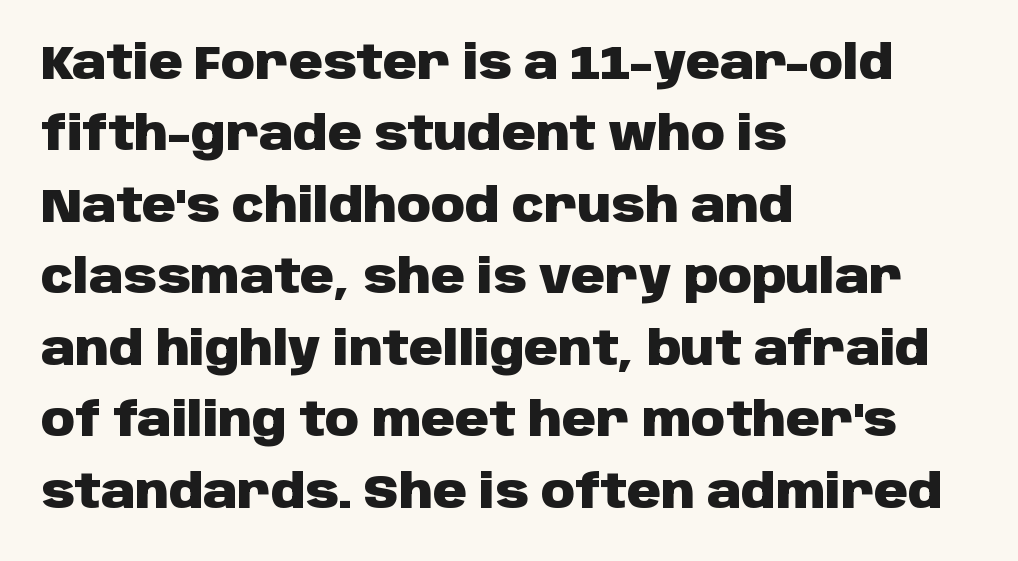
Nope, no serifs anywhere on these letters. Every letter is thick-stroked: bold, no question. Each new line begins a customary step beneath the previous one. Glyph-to-glyph distance matches everyday printed text.
